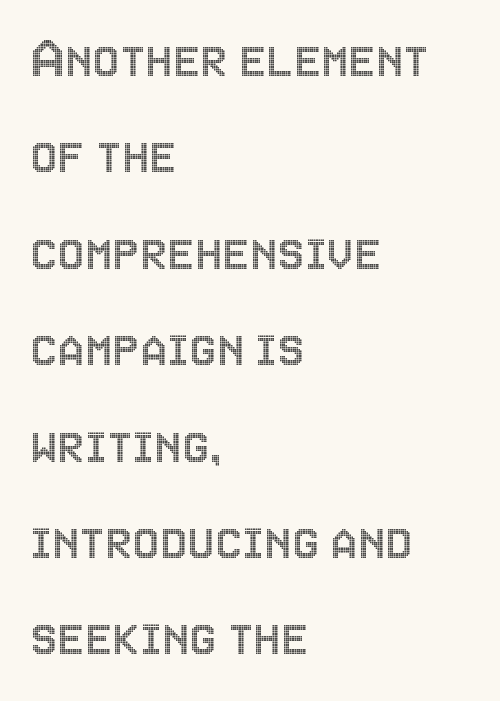
Q: Is the text italic (slanted)? A: No, it is upright.
Q: Is the text underlined? A: No.
Q: How is the paragraph aligned? A: Left-aligned.
Q: Is the spacing between letters normal or unusually wide? A: Normal.
Q: Is the spacing between lines tight, normal or loose? A: Normal.
Q: Width (condensed, normal, or wide)? A: Condensed.
Q: x-height? A: Large.
Q: Monospaced? A: No.
